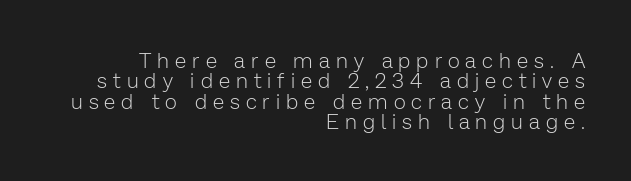
The image shows 21 px text type, upright; set right-aligned, tight line spacing (0.97x), unusually wide letter spacing (+0.29 em), not underlined.
